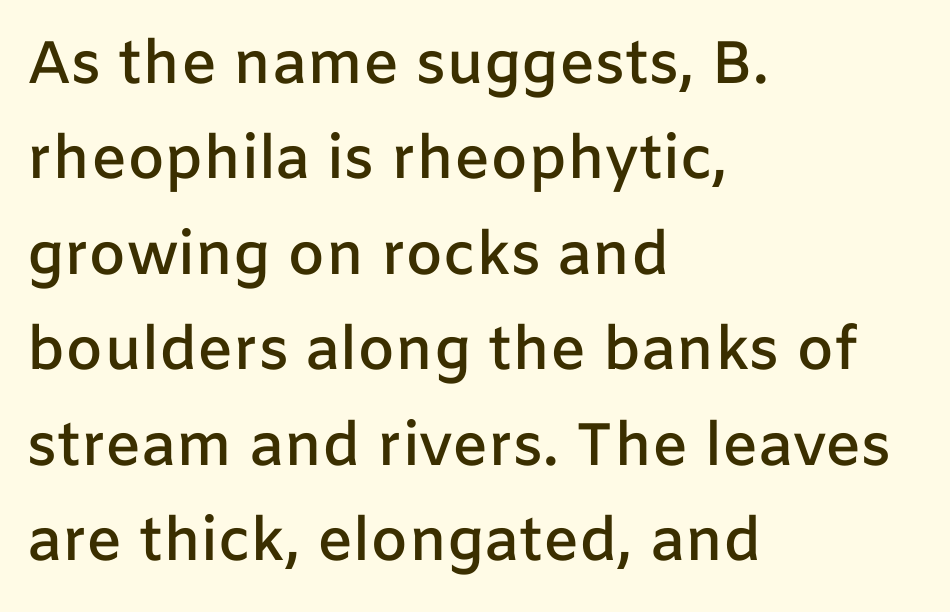
Q: Is the text bold? A: Semi-bold.
Q: Is the text italic (slanted)? A: No, it is upright.
Q: Is the typeface a serif or a sans-serif typeface? A: Sans-serif.
Q: Is the text underlined? A: No.
Q: How is the paragraph aligned? A: Left-aligned.
Q: Is the spacing between letters normal or unusually wide? A: Normal.
Q: Is the spacing between lines tight, normal or loose? A: Normal.
Q: Width (condensed, normal, or wide)? A: Normal.
Q: Stroke contrast? A: Low.
Q: x-height? A: Medium.
Q: Monospaced? A: No.
